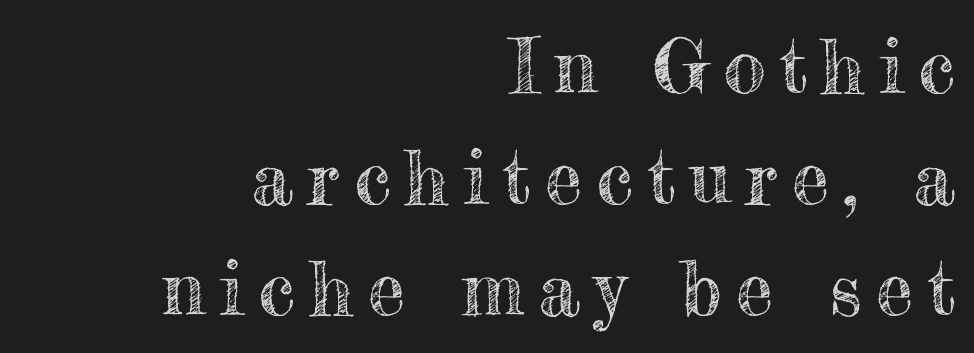
{"italic": "no", "width": "normal", "x_height": "small", "monospaced": "no", "underline": "no", "align": "right", "line_spacing": "normal", "line_spacing_ratio": 1.48, "glyph_px": 75}
